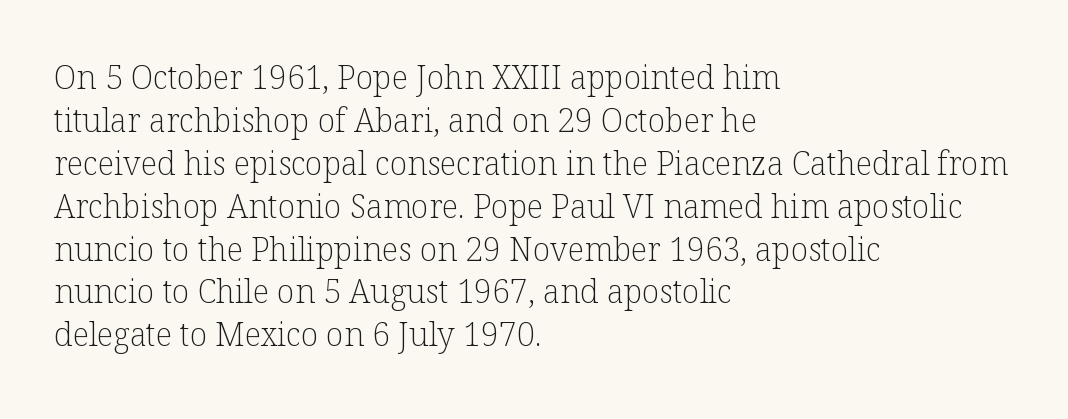
The image shows 32 px light serif type, upright; set left-aligned, normal line spacing (1.34x), normal letter spacing, not underlined; low stroke contrast and a medium x-height.
